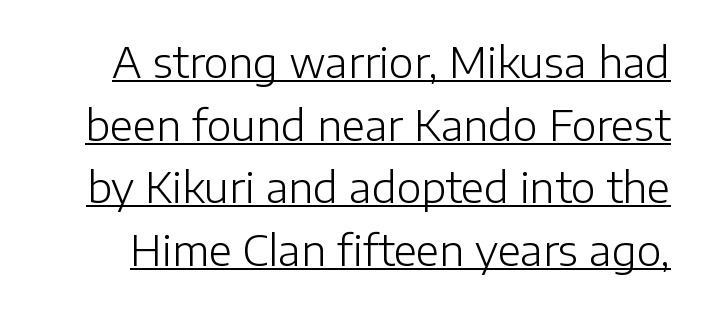
A typesetter would call this proportional, since set widths differ per character. Compared with a typical body face, this is equally light or lighter still. Is there an underline? Yes — a line sits under the letters. In terms of leading, this rendering sits right in the middle. The passage shown is typeset with a sans-serif family.
